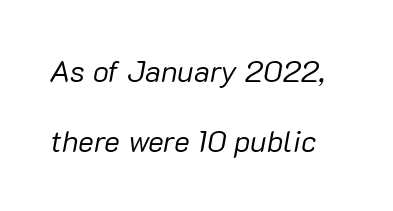
The image shows 30 px regular-weight type, italic (leaning right); set loose line spacing (2.34x), normal letter spacing, not underlined; low stroke contrast and a medium x-height.
